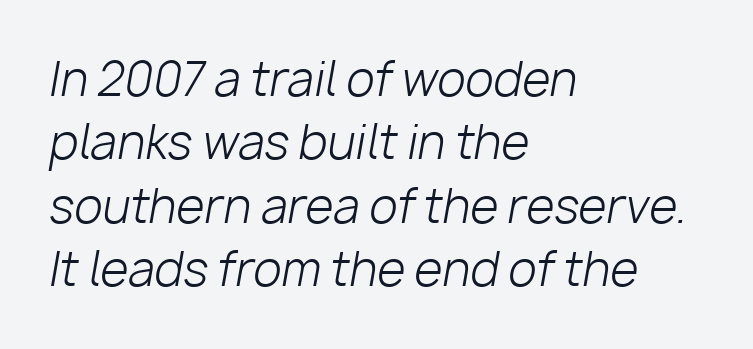
{"italic": "yes", "lean": "right", "slant_degrees": 10, "bold": "no", "weight": "light", "width": "normal", "stroke_contrast": "low", "x_height": "medium", "monospaced": "no", "underline": "no", "align": "left", "line_spacing": "normal", "line_spacing_ratio": 1.38, "letter_spacing": "normal", "letter_spacing_em": 0.0, "glyph_px": 46}
